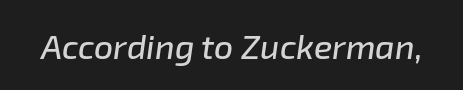
{"italic": "yes", "lean": "right", "slant_degrees": 8, "width": "normal", "stroke_contrast": "low", "x_height": "medium", "monospaced": "no", "underline": "no", "letter_spacing": "normal", "letter_spacing_em": 0.0, "glyph_px": 34}
